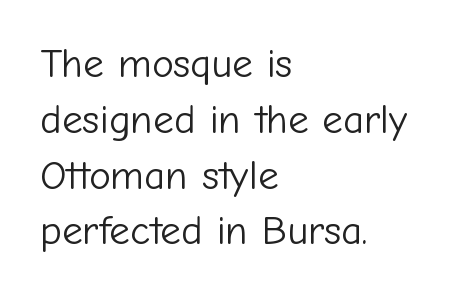
The passage shown is typed in a proportional face where columns would drift. Vertical strokes here are truly vertical. Nothing sits at the stroke ends, so this counts as sans-serif. Baseline-to-baseline distance is the conventional proportion of letter height. Any mark beneath the type? The region is blank. No heavy texture on the line: the type isn't bold.
